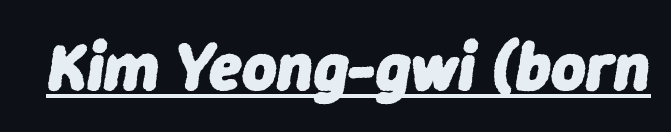
Q: Is the text bold? A: Yes.
Q: Is the text italic (slanted)? A: Yes, it leans right by about 9 degrees.
Q: Is the text underlined? A: Yes.
Q: Is the spacing between letters normal or unusually wide? A: Normal.
Q: Width (condensed, normal, or wide)? A: Normal.
Q: Stroke contrast? A: Low.
Q: x-height? A: Medium.
Q: Monospaced? A: No.
